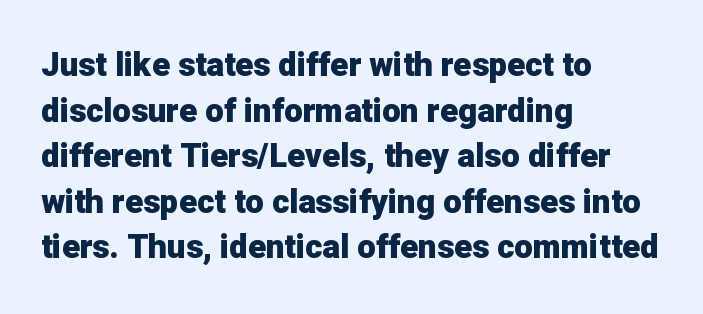
Q: Is the text bold? A: Yes.
Q: Is the text italic (slanted)? A: No, it is upright.
Q: Is the typeface a serif or a sans-serif typeface? A: Sans-serif.
Q: Is the text underlined? A: No.
Q: How is the paragraph aligned? A: Left-aligned.
Q: Is the spacing between letters normal or unusually wide? A: Normal.
Q: Is the spacing between lines tight, normal or loose? A: Normal.
Q: Width (condensed, normal, or wide)? A: Normal.
Q: Stroke contrast? A: Low.
Q: x-height? A: Medium.
Q: Monospaced? A: No.
